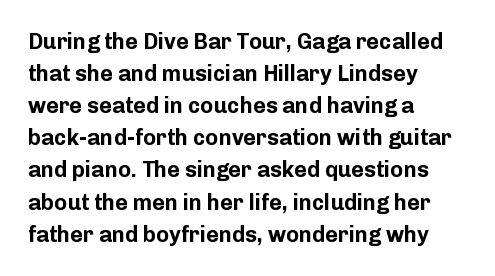
The image shows 22 px bold type, upright; set left-aligned, normal line spacing (1.46x), normal letter spacing, not underlined.
